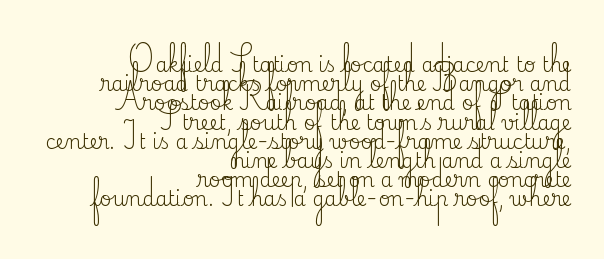
The image shows 20 px text type, upright; set right-aligned, tight line spacing (0.96x), normal letter spacing, not underlined.
